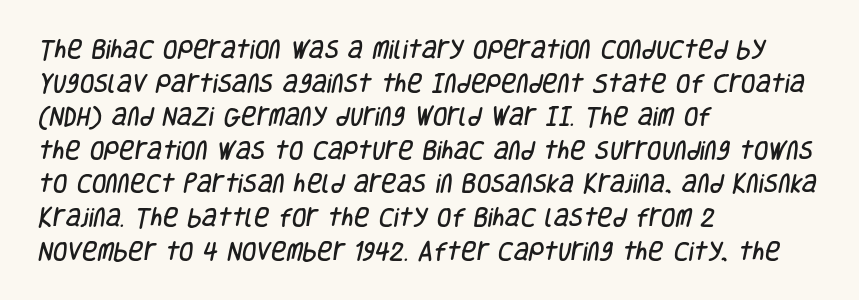
{"underline": "no", "align": "left", "line_spacing": "normal", "line_spacing_ratio": 1.6, "letter_spacing": "normal", "letter_spacing_em": 0.0, "glyph_px": 21}
